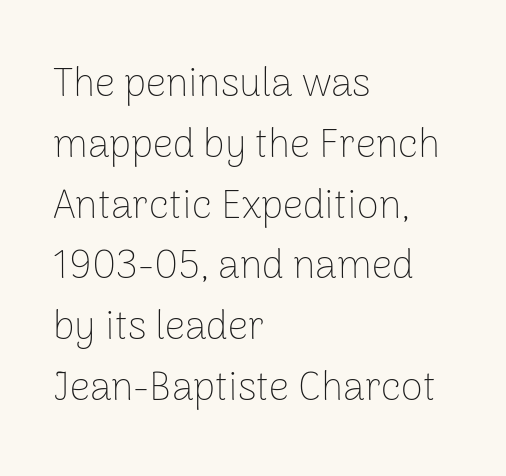
Q: Is the text bold? A: No.
Q: Is the text italic (slanted)? A: No, it is upright.
Q: Is the typeface a serif or a sans-serif typeface? A: Sans-serif.
Q: Is the text underlined? A: No.
Q: How is the paragraph aligned? A: Left-aligned.
Q: Is the spacing between letters normal or unusually wide? A: Normal.
Q: Is the spacing between lines tight, normal or loose? A: Normal.
Q: Width (condensed, normal, or wide)? A: Normal.
Q: Stroke contrast? A: Low.
Q: x-height? A: Medium.
Q: Monospaced? A: No.
